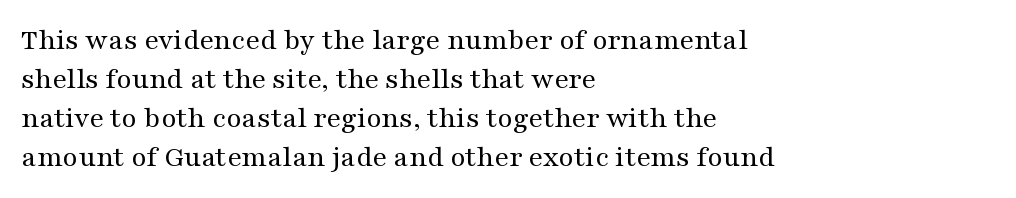
Q: Is the text bold? A: No.
Q: Is the text italic (slanted)? A: No, it is upright.
Q: Is the typeface a serif or a sans-serif typeface? A: Serif.
Q: Is the text underlined? A: No.
Q: How is the paragraph aligned? A: Left-aligned.
Q: Is the spacing between letters normal or unusually wide? A: Normal.
Q: Is the spacing between lines tight, normal or loose? A: Normal.
Q: Width (condensed, normal, or wide)? A: Wide.
Q: Stroke contrast? A: Medium.
Q: x-height? A: Medium.
Q: Monospaced? A: No.
